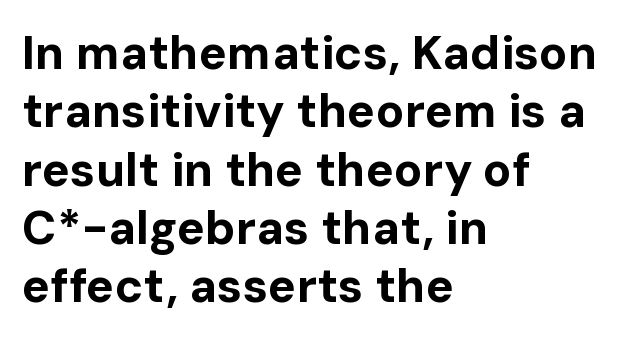
{"serif": "no", "italic": "no", "bold": "yes", "weight": "bold", "width": "normal", "stroke_contrast": "low", "x_height": "medium", "monospaced": "no", "underline": "no", "align": "left", "line_spacing_ratio": 1.24, "letter_spacing": "normal", "letter_spacing_em": 0.0, "glyph_px": 47}
